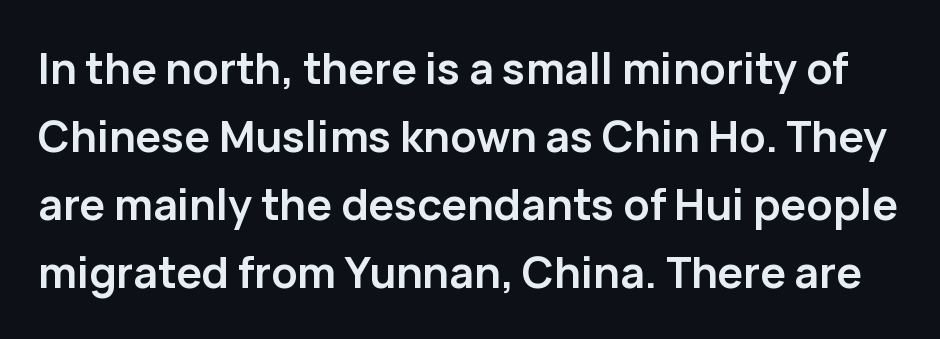
Each word holds together tightly as a unit, with standard inter-letter gaps. No italicization has been applied; the sample stays upright. The sample has been set heavy, in full bold. Proportional: the letters do not fall into vertical columns. The passage shown stacks its lines at a standard gap. Clear beneath every line of the passage.
